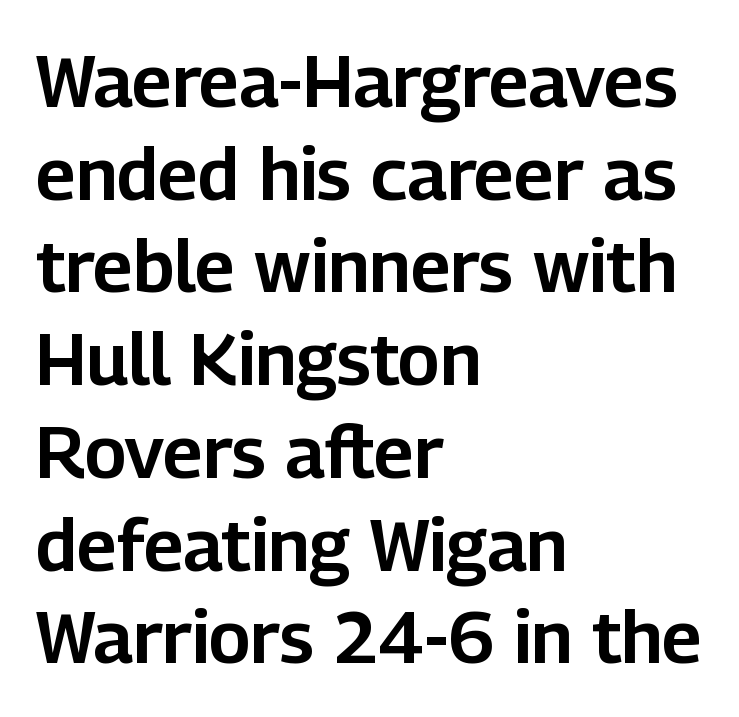
Q: Is the text italic (slanted)? A: No, it is upright.
Q: Is the typeface a serif or a sans-serif typeface? A: Sans-serif.
Q: Is the text underlined? A: No.
Q: How is the paragraph aligned? A: Left-aligned.
Q: Is the spacing between letters normal or unusually wide? A: Normal.
Q: Is the spacing between lines tight, normal or loose? A: Normal.
Q: Width (condensed, normal, or wide)? A: Normal.
Q: Stroke contrast? A: Low.
Q: x-height? A: Medium.
Q: Monospaced? A: No.
